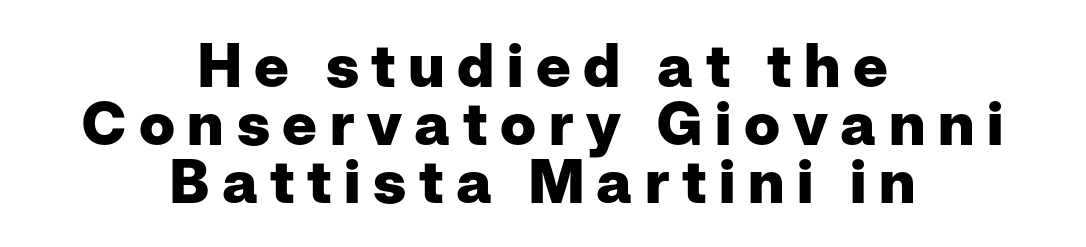
{"serif": "no", "italic": "no", "bold": "yes", "weight": "heavy", "width": "normal", "stroke_contrast": "low", "x_height": "medium", "monospaced": "no", "underline": "no", "align": "center", "line_spacing": "tight", "line_spacing_ratio": 0.97, "letter_spacing": "wide", "letter_spacing_em": 0.21, "glyph_px": 60}
